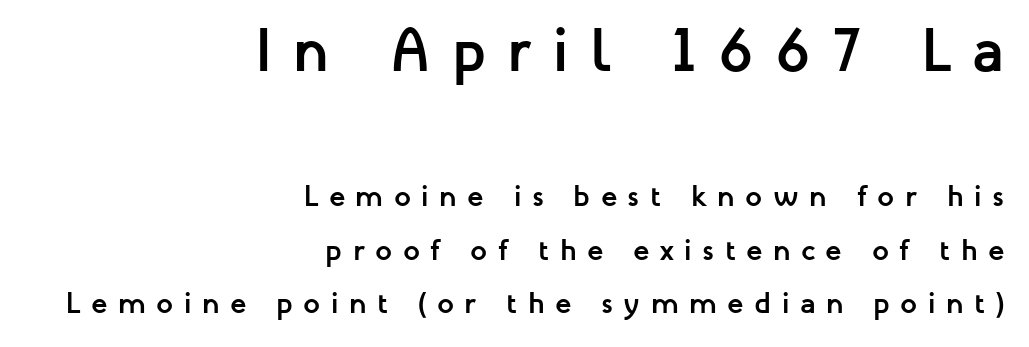
Unlike a traditional serif, this face leaves its strokes unadorned. Every character sits straight up, as roman type does. Caption: upper text group enlarged, lower text group reduced. In terms of weight, the rendering is a true, heavy bold. Think of a printed novel: that variable character pitch is what you see here. Glance below the letters and you will spot only blank space.
